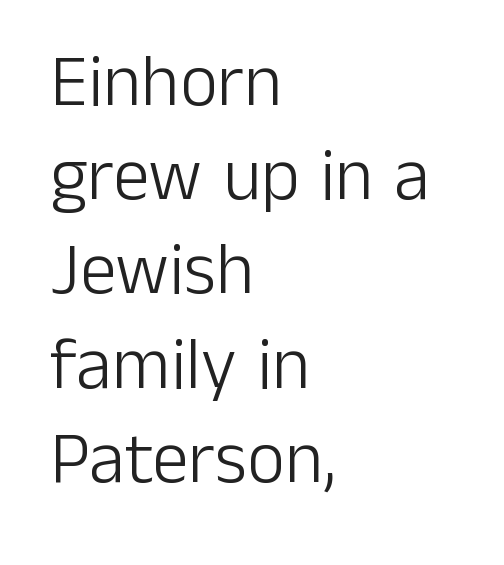
The image shows 73 px light sans-serif type, upright; set left-aligned, normal line spacing (1.29x), normal letter spacing, not underlined; low stroke contrast and a medium x-height.
